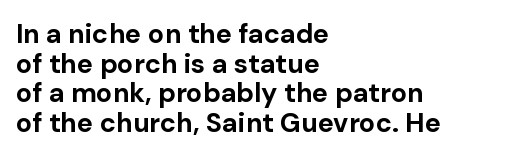
Is there much room between lines? No — they nearly touch. The words here are not underlined. Glyph-to-glyph distance matches everyday printed text. What weight is shown? A full bold with thick strokes. Is the block centered? No — it sits flush against the left margin.
